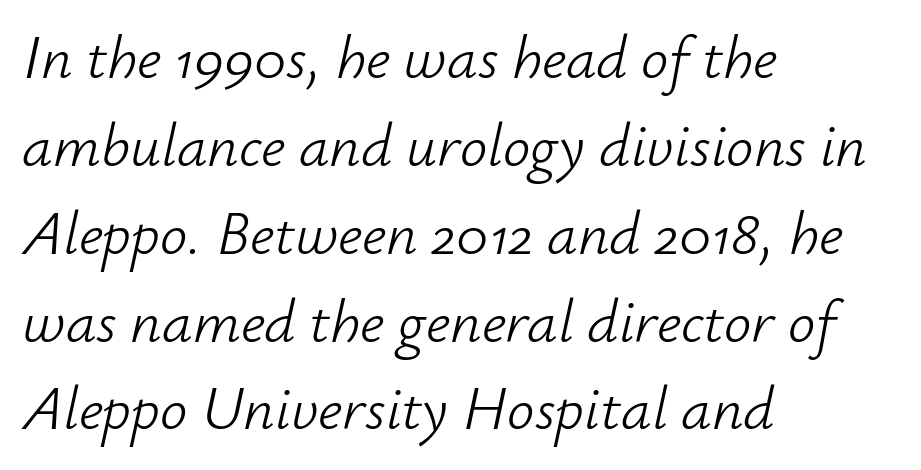
Q: Is the text bold? A: No.
Q: Is the text italic (slanted)? A: Yes, it leans right by about 12 degrees.
Q: Is the text underlined? A: No.
Q: How is the paragraph aligned? A: Left-aligned.
Q: Is the spacing between letters normal or unusually wide? A: Normal.
Q: Is the spacing between lines tight, normal or loose? A: Normal.
Q: Width (condensed, normal, or wide)? A: Normal.
Q: Stroke contrast? A: Low.
Q: x-height? A: Small.
Q: Monospaced? A: No.
